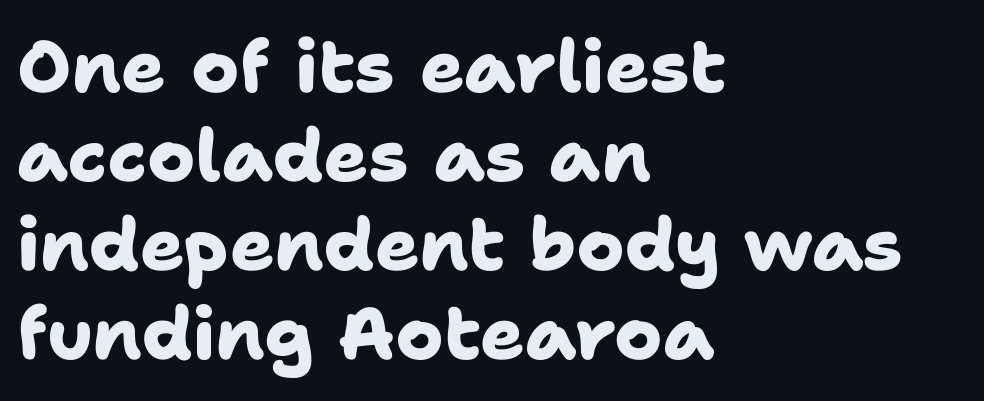
Is the letter spacing exaggerated? No — it looks like the ordinary default. You could not count columns in this text — the font is proportionally spaced. The type family on display is of the sans-serif kind. Typographic density is high because the face is bold. Layout note: lines flush left.
